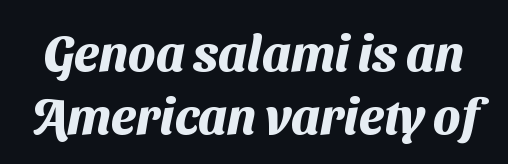
Q: Is the text bold? A: Yes.
Q: Is the typeface a serif or a sans-serif typeface? A: Sans-serif.
Q: Is the text underlined? A: No.
Q: Is the spacing between letters normal or unusually wide? A: Normal.
Q: Is the spacing between lines tight, normal or loose? A: Normal.
Q: Width (condensed, normal, or wide)? A: Normal.
Q: Stroke contrast? A: Medium.
Q: x-height? A: Medium.
Q: Monospaced? A: No.
